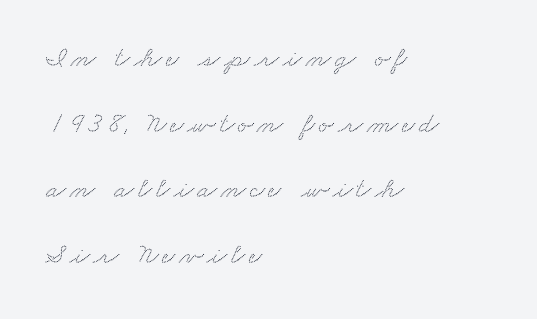
The image shows 29 px wide serif type; set left-aligned, loose line spacing (2.26x), not underlined; medium stroke contrast and a small x-height.
